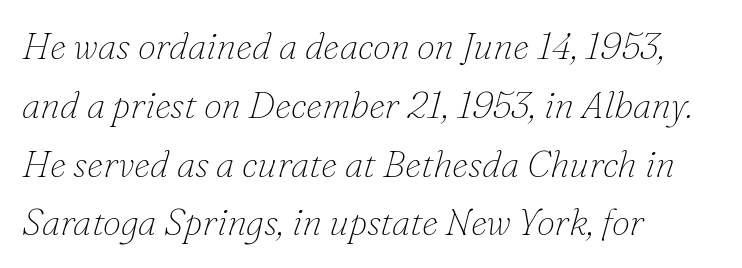
Q: Is the text bold? A: No.
Q: Is the text italic (slanted)? A: Yes, it leans right by about 16 degrees.
Q: Is the typeface a serif or a sans-serif typeface? A: Serif.
Q: Is the text underlined? A: No.
Q: How is the paragraph aligned? A: Left-aligned.
Q: Is the spacing between letters normal or unusually wide? A: Normal.
Q: Is the spacing between lines tight, normal or loose? A: Normal.
Q: Width (condensed, normal, or wide)? A: Normal.
Q: Stroke contrast? A: Low.
Q: x-height? A: Small.
Q: Monospaced? A: No.
